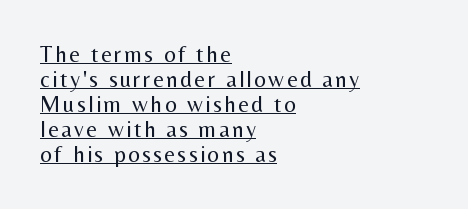
The strokes are not fattened; the text isn't bold. Descenders here cross a horizontal rule under the line. The lettering stays uniformly vertical, giving the passage a roman look. Each new line begins almost immediately beneath the previous one. Teacher's note: observe the even left margin — that is flush-left alignment.
